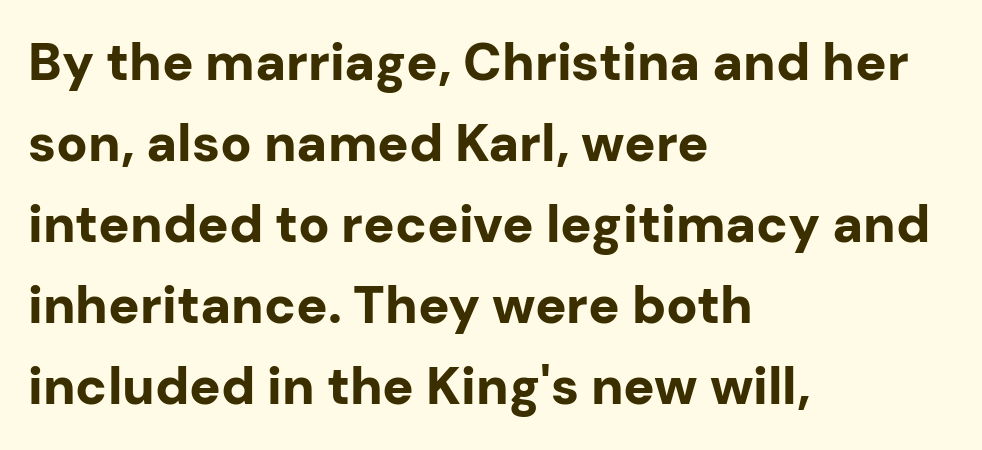
{"serif": "no", "italic": "no", "bold": "yes", "weight": "bold", "width": "normal", "stroke_contrast": "low", "x_height": "medium", "monospaced": "no", "underline": "no", "align": "left", "line_spacing": "normal", "line_spacing_ratio": 1.56, "letter_spacing": "normal", "letter_spacing_em": 0.0, "glyph_px": 52}
